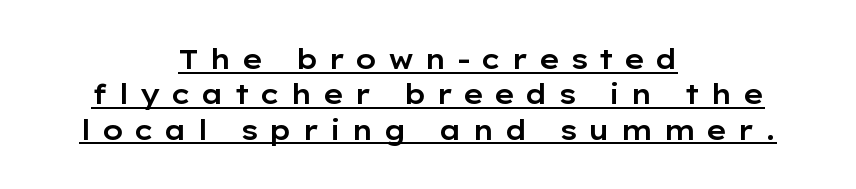
Does the copy run flush right? No — it is centered line by line. Does the leading feel generous? No, just average. This rendering features underlined lettering. Tracking here is generous; glyphs stand well apart from one another. These lines were composed using upright roman letters.
